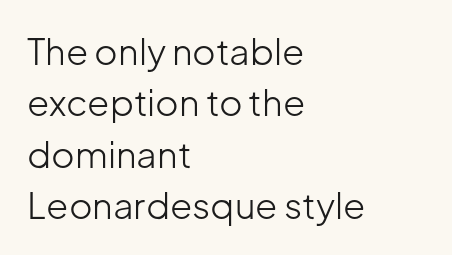
Q: Is the text bold? A: No.
Q: Is the text italic (slanted)? A: No, it is upright.
Q: Is the typeface a serif or a sans-serif typeface? A: Sans-serif.
Q: Is the text underlined? A: No.
Q: How is the paragraph aligned? A: Left-aligned.
Q: Is the spacing between letters normal or unusually wide? A: Normal.
Q: Is the spacing between lines tight, normal or loose? A: Normal.
Q: Width (condensed, normal, or wide)? A: Normal.
Q: Stroke contrast? A: Low.
Q: x-height? A: Medium.
Q: Monospaced? A: No.
